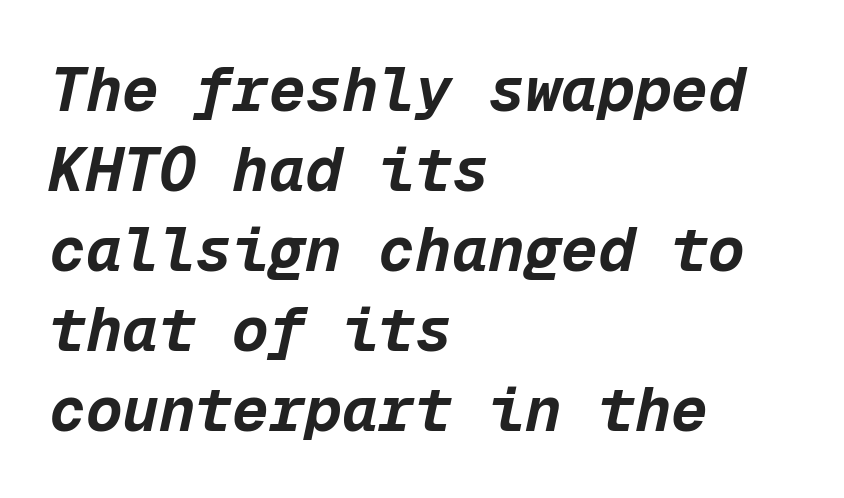
Here the designer chose a console-style face with uniform glyph widths. No extra tracking has been applied to these lines. Lines of text with bare space underneath. You can tell it's italic because the verticals aren't actually vertical. The vertical gap from one line to the next is medium.
